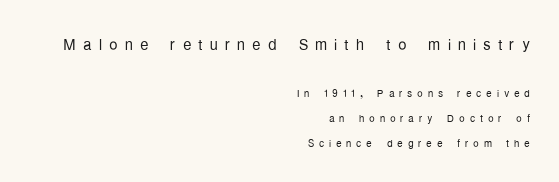
Underline: absent. Does extra space separate the letters? Yes, quite a lot of it. Each line ends at the same right margin while the left side varies. The specimen reads as upright at a glance. No letter is thick-stroked: the sample isn't bold. The emphasis by scale lands on block number one, above.
